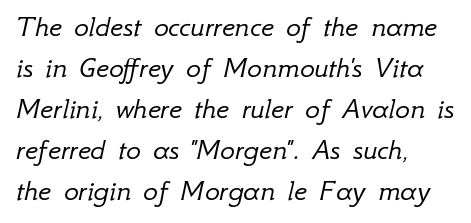
{"italic": "yes", "lean": "right", "slant_degrees": 12, "bold": "no", "weight": "light", "width": "normal", "stroke_contrast": "low", "x_height": "small", "monospaced": "no", "underline": "no", "align": "left", "line_spacing": "normal", "line_spacing_ratio": 1.32, "letter_spacing": "normal", "letter_spacing_em": 0.0, "glyph_px": 31}
